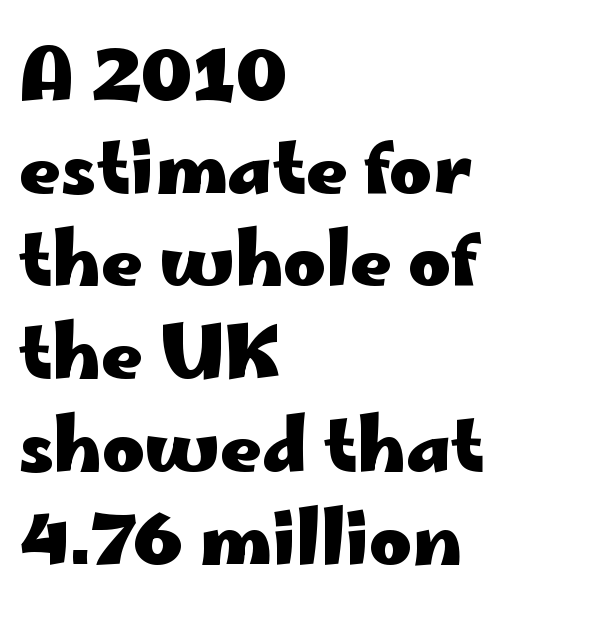
Q: Is the text bold? A: Yes.
Q: Is the text italic (slanted)? A: No, it is upright.
Q: Is the typeface a serif or a sans-serif typeface? A: Sans-serif.
Q: Is the text underlined? A: No.
Q: How is the paragraph aligned? A: Left-aligned.
Q: Is the spacing between letters normal or unusually wide? A: Normal.
Q: Is the spacing between lines tight, normal or loose? A: Normal.
Q: Width (condensed, normal, or wide)? A: Wide.
Q: Stroke contrast? A: Low.
Q: x-height? A: Small.
Q: Monospaced? A: No.
